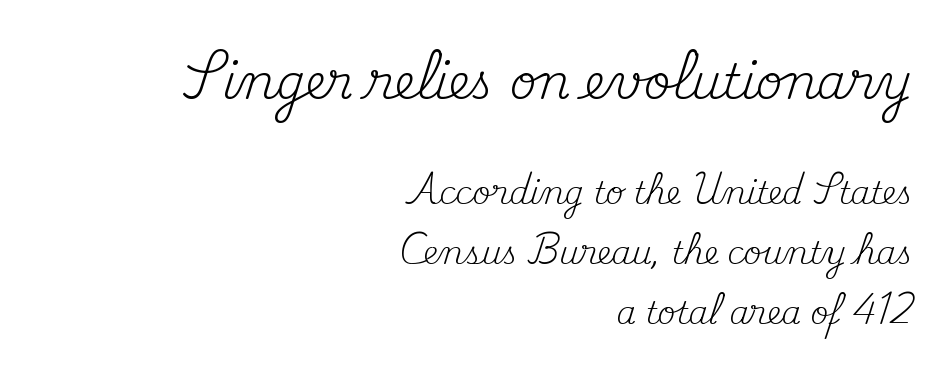
Q: Is the text bold? A: No.
Q: Is the text italic (slanted)? A: Yes.
Q: Is the typeface a serif or a sans-serif typeface? A: Serif.
Q: Is the text underlined? A: No.
Q: How is the paragraph aligned? A: Right-aligned.
Q: Is the spacing between letters normal or unusually wide? A: Normal.
Q: Is the spacing between lines tight, normal or loose? A: Loose.
Q: Which block of text is set in a larger size, the first (top) or the second (bottom)? A: The first (top) one.
Q: Width (condensed, normal, or wide)? A: Normal.
Q: Stroke contrast? A: Medium.
Q: x-height? A: Small.
Q: Monospaced? A: No.
